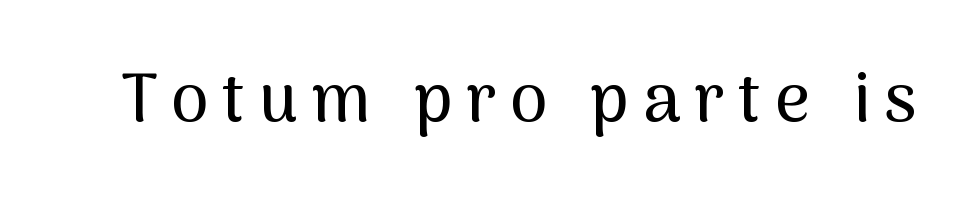
The image shows 68 px sans-serif type, upright; set unusually wide letter spacing (+0.2 em), not underlined; medium stroke contrast and a medium x-height.
